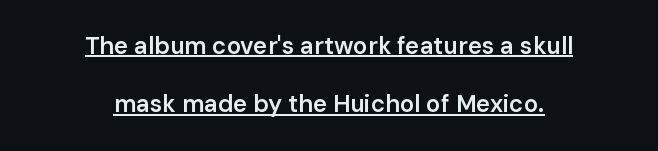
The image shows 24 px text type, upright; set centered, loose line spacing (2.42x), normal letter spacing, underlined.
